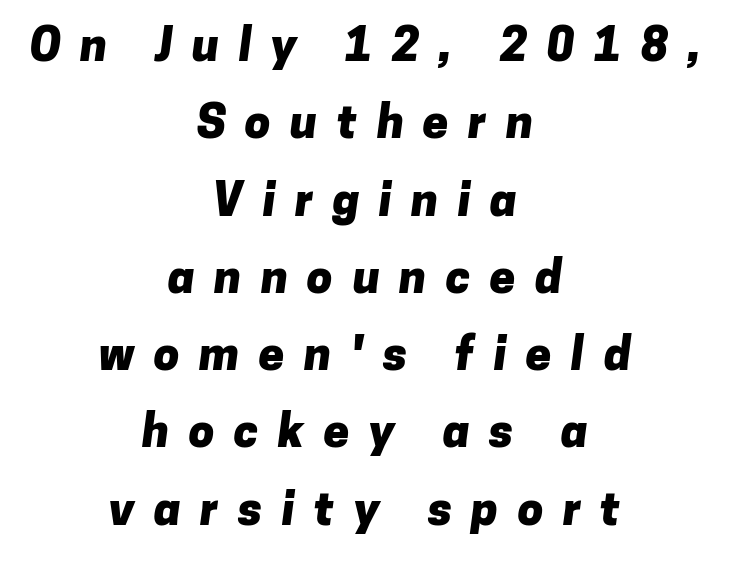
Q: Is the text bold? A: Yes.
Q: Is the typeface a serif or a sans-serif typeface? A: Sans-serif.
Q: Is the text underlined? A: No.
Q: How is the paragraph aligned? A: Centered.
Q: Is the spacing between letters normal or unusually wide? A: Unusually wide.
Q: Is the spacing between lines tight, normal or loose? A: Normal.
Q: Width (condensed, normal, or wide)? A: Normal.
Q: Stroke contrast? A: Low.
Q: x-height? A: Medium.
Q: Monospaced? A: No.
